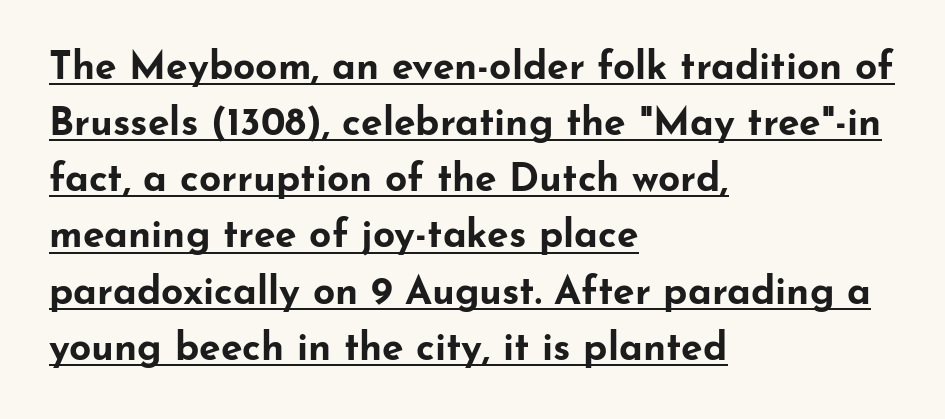
The image shows 39 px bold, wide sans-serif type, upright; set left-aligned, normal line spacing (1.44x), normal letter spacing, underlined; low stroke contrast and a small x-height.
